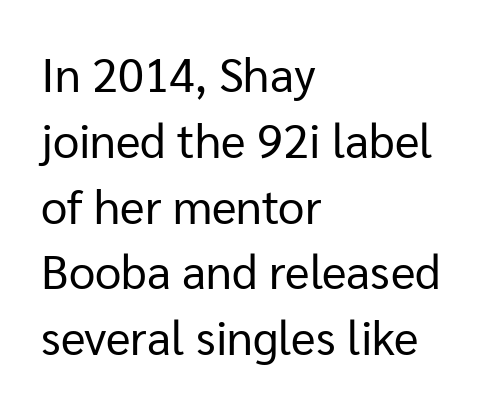
The designer went with a sans here, leaving each stem footless. Characters follow at the spacing the type designer built in. Rows of type keep a routine distance in the vertical direction. A quiet, ordinary-to-light weight characterises the typeface. Italic? Not at all — the glyphs are vertical.
